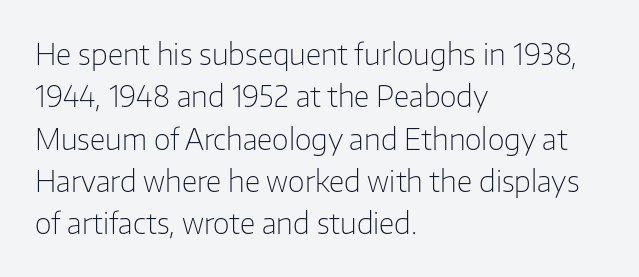
{"serif": "no", "italic": "no", "bold": "no", "weight": "light", "width": "normal", "stroke_contrast": "low", "x_height": "medium", "monospaced": "no", "underline": "no", "align": "left", "line_spacing": "normal", "line_spacing_ratio": 1.46, "letter_spacing": "normal", "letter_spacing_em": 0.0, "glyph_px": 29}
